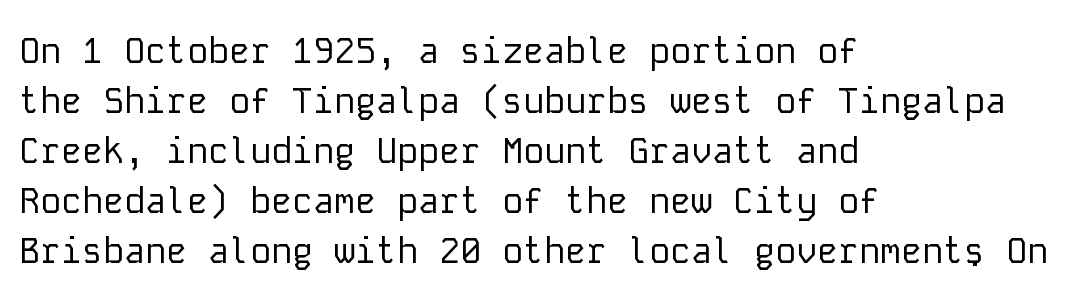
{"serif": "no", "italic": "no", "bold": "no", "weight": "regular", "width": "normal", "stroke_contrast": "low", "x_height": "medium", "monospaced": "yes", "underline": "no", "align": "left", "line_spacing": "normal", "line_spacing_ratio": 1.43, "letter_spacing": "normal", "letter_spacing_em": 0.0, "glyph_px": 35}
